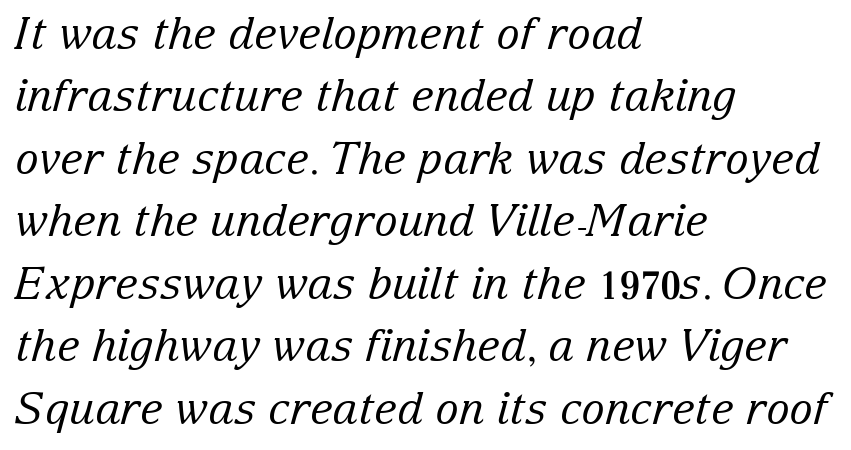
The image shows 44 px regular-weight serif type, italic (leaning right); set left-aligned, normal line spacing (1.42x), normal letter spacing, not underlined; low stroke contrast and a medium x-height.
